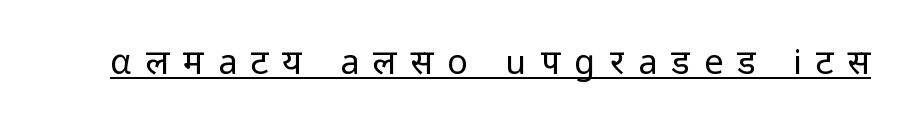
The image shows 34 px regular-weight sans-serif type, upright; set unusually wide letter spacing (+0.42 em), underlined; low stroke contrast and a medium x-height.
